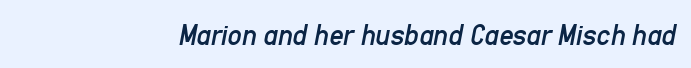
The image shows 31 px regular-weight, condensed type, italic (leaning right); set normal letter spacing, not underlined; low stroke contrast and a medium x-height.
